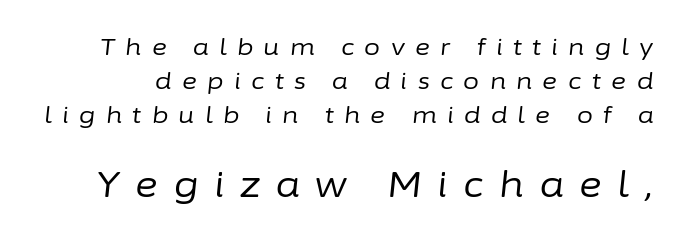
{"italic": "yes", "lean": "right", "slant_degrees": 6, "bold": "no", "weight": "regular", "width": "normal", "stroke_contrast": "low", "x_height": "medium", "monospaced": "no", "underline": "no", "line_spacing": "normal", "line_spacing_ratio": 1.48, "letter_spacing": "wide", "letter_spacing_em": 0.45, "larger_block": "second", "size_ratio": 1.52, "glyph_px": 35}
